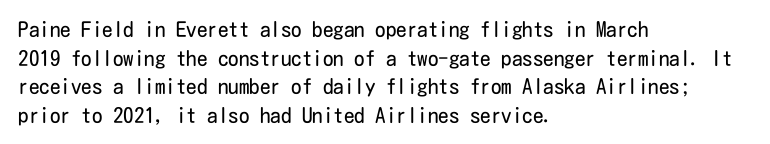
Q: Is the text bold? A: No.
Q: Is the text italic (slanted)? A: No, it is upright.
Q: Is the text underlined? A: No.
Q: How is the paragraph aligned? A: Left-aligned.
Q: Is the spacing between letters normal or unusually wide? A: Normal.
Q: Is the spacing between lines tight, normal or loose? A: Normal.
